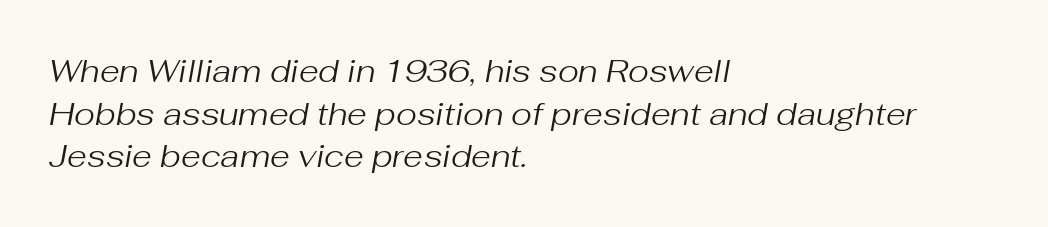
Q: Is the text bold? A: No.
Q: Is the text italic (slanted)? A: Yes, it leans right by about 10 degrees.
Q: Is the text underlined? A: No.
Q: How is the paragraph aligned? A: Left-aligned.
Q: Is the spacing between letters normal or unusually wide? A: Normal.
Q: Is the spacing between lines tight, normal or loose? A: Normal.
Q: Width (condensed, normal, or wide)? A: Normal.
Q: Stroke contrast? A: Medium.
Q: x-height? A: Medium.
Q: Monospaced? A: No.
